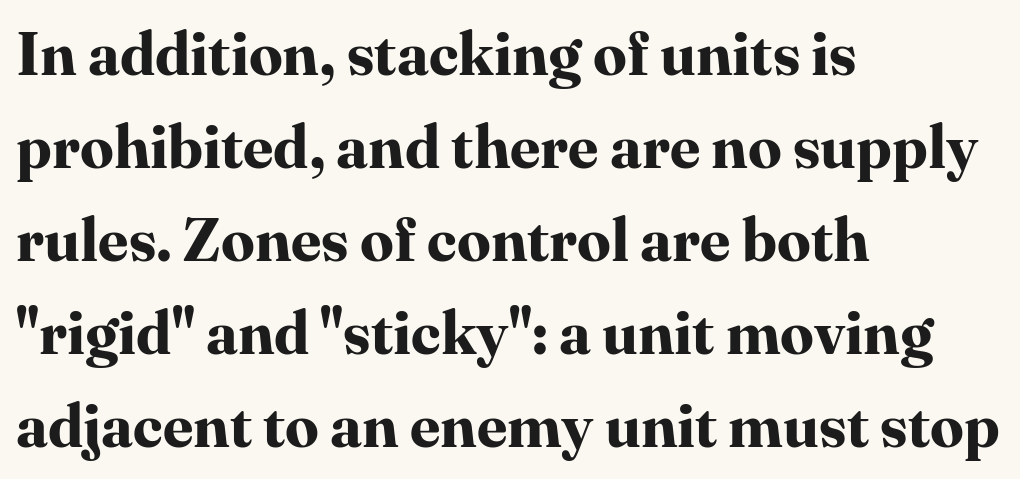
Q: Is the text bold? A: Yes.
Q: Is the text italic (slanted)? A: No, it is upright.
Q: Is the typeface a serif or a sans-serif typeface? A: Serif.
Q: Is the text underlined? A: No.
Q: How is the paragraph aligned? A: Left-aligned.
Q: Is the spacing between letters normal or unusually wide? A: Normal.
Q: Is the spacing between lines tight, normal or loose? A: Normal.
Q: Width (condensed, normal, or wide)? A: Normal.
Q: Stroke contrast? A: High.
Q: x-height? A: Medium.
Q: Monospaced? A: No.
